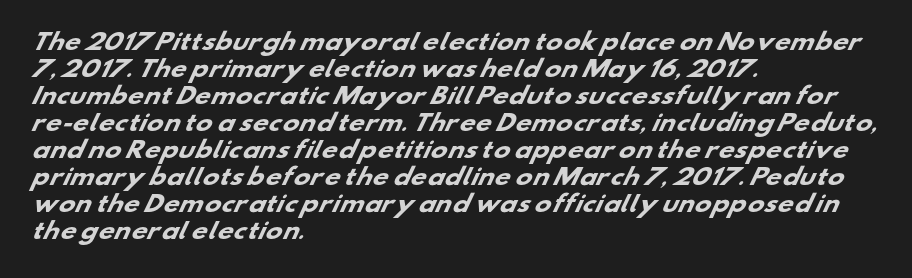
The glyphs are unaccompanied by any horizontal stroke below them. These lines stack with their left ends in a neat column. Here the glyphs are tracked normally, forming tight word shapes. In terms of weight, the rendering is a true, heavy bold.
